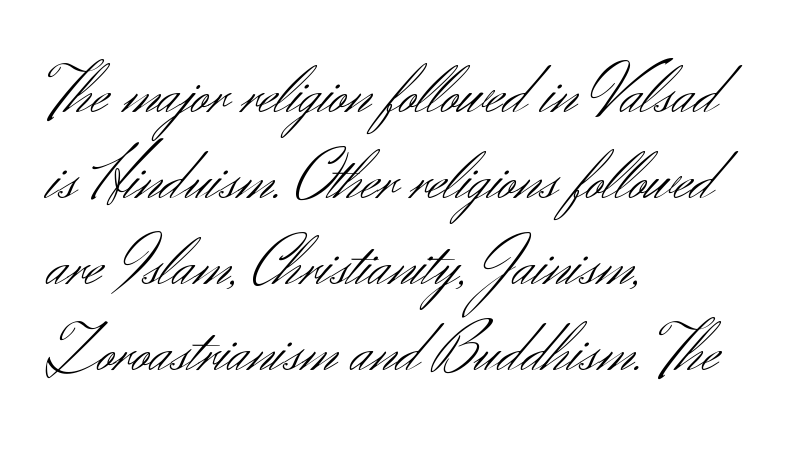
{"serif": "no", "bold": "no", "weight": "light", "width": "normal", "stroke_contrast": "medium", "x_height": "small", "monospaced": "no", "underline": "no", "align": "left", "line_spacing_ratio": 1.21, "letter_spacing": "normal", "letter_spacing_em": 0.0, "glyph_px": 71}
